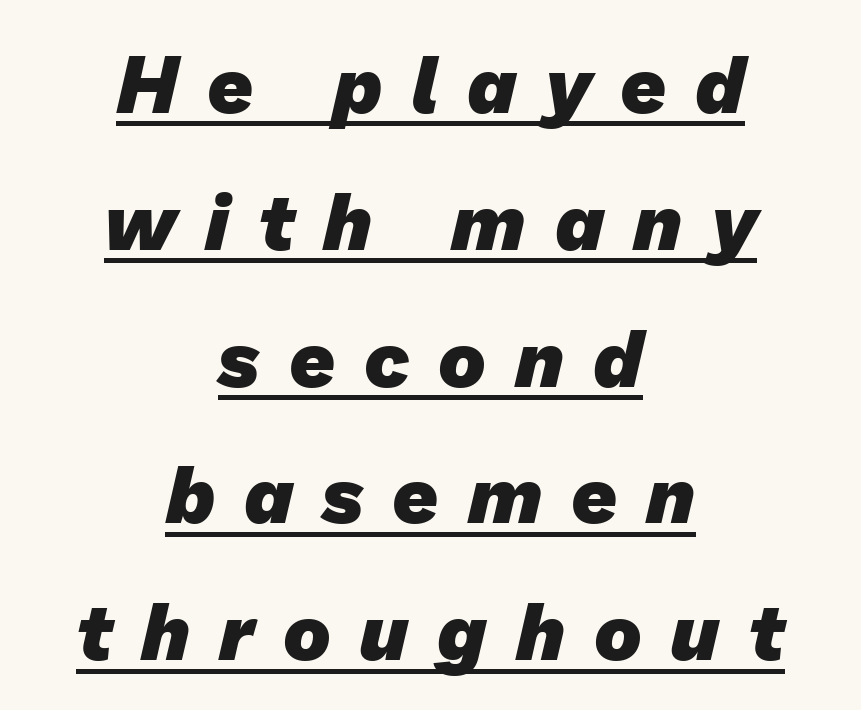
{"serif": "no", "bold": "yes", "weight": "heavy", "width": "normal", "stroke_contrast": "low", "x_height": "medium", "monospaced": "no", "underline": "yes", "align": "center", "line_spacing_ratio": 1.71, "letter_spacing": "wide", "letter_spacing_em": 0.36, "glyph_px": 80}
